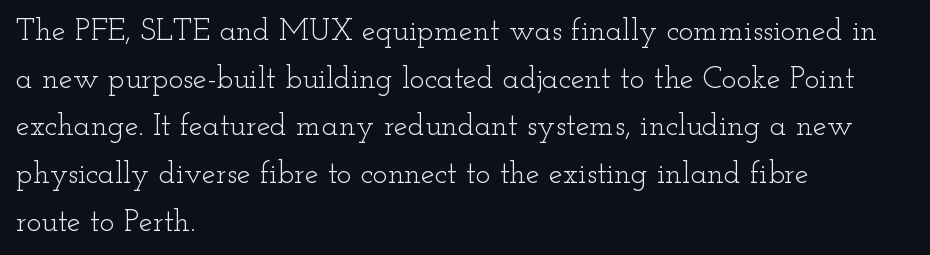
Each letter keeps its own natural width here, so spacing adapts to shape. The glyphs in this specimen are seriffed. Layout note: lines flush left. The characters are drawn with everyday or finer stroke widths. Tall strokes in this sample are plumb rather than angled. The space beneath each line is pristine and unruled.
